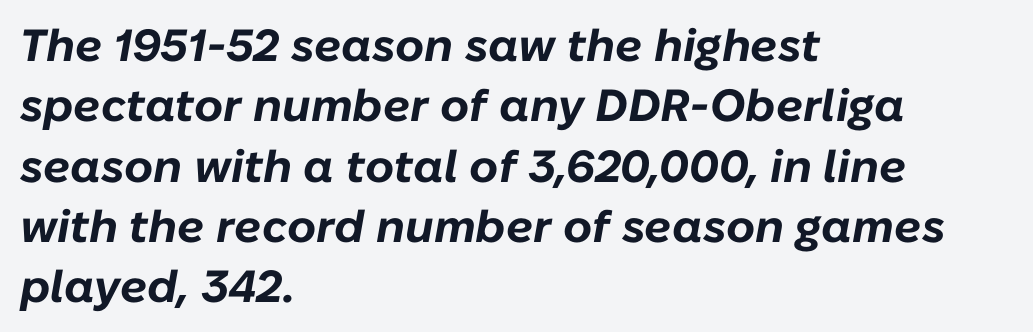
{"italic": "yes", "lean": "right", "slant_degrees": 10, "bold": "yes", "weight": "bold", "width": "normal", "stroke_contrast": "low", "x_height": "medium", "monospaced": "no", "underline": "no", "align": "left", "line_spacing": "normal", "line_spacing_ratio": 1.34, "letter_spacing": "normal", "letter_spacing_em": 0.0, "glyph_px": 45}
